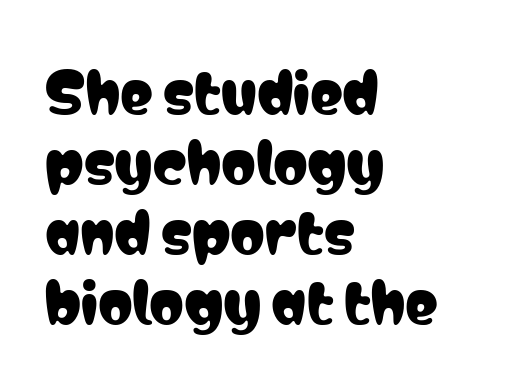
{"serif": "no", "italic": "no", "width": "condensed", "stroke_contrast": "low", "x_height": "medium", "monospaced": "no", "underline": "no", "align": "left", "line_spacing": "normal", "line_spacing_ratio": 1.27, "letter_spacing": "normal", "letter_spacing_em": 0.0, "glyph_px": 55}
